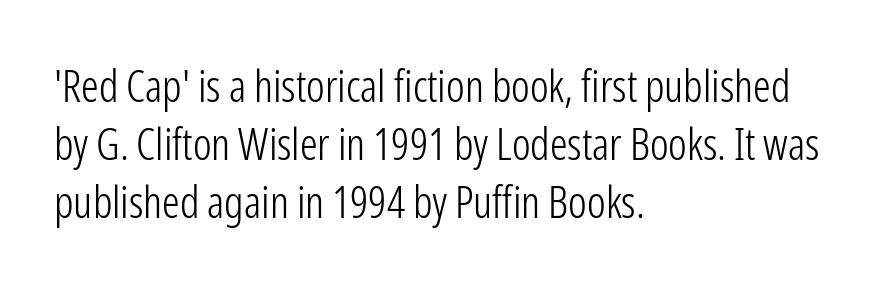
Q: Is the text bold? A: No.
Q: Is the text italic (slanted)? A: No, it is upright.
Q: Is the typeface a serif or a sans-serif typeface? A: Sans-serif.
Q: Is the text underlined? A: No.
Q: How is the paragraph aligned? A: Left-aligned.
Q: Is the spacing between letters normal or unusually wide? A: Normal.
Q: Is the spacing between lines tight, normal or loose? A: Normal.
Q: Width (condensed, normal, or wide)? A: Condensed.
Q: Stroke contrast? A: Low.
Q: x-height? A: Medium.
Q: Monospaced? A: No.
